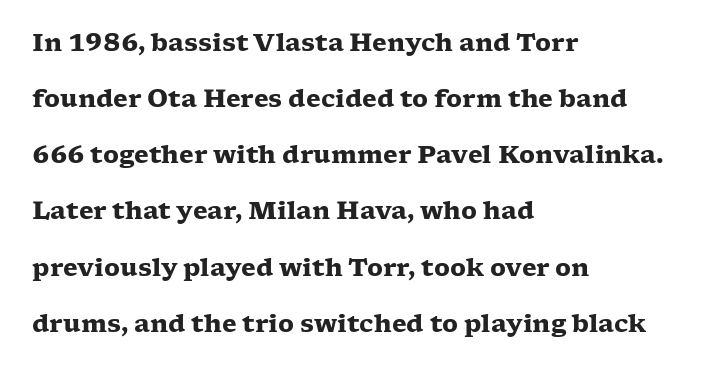
These lines carry a lot of weight — the face is fully bold. Line starts are locked; line ends wander. These lines keep a tight, regular rhythm from letter to letter. Italic? Not at all — the glyphs are vertical.
